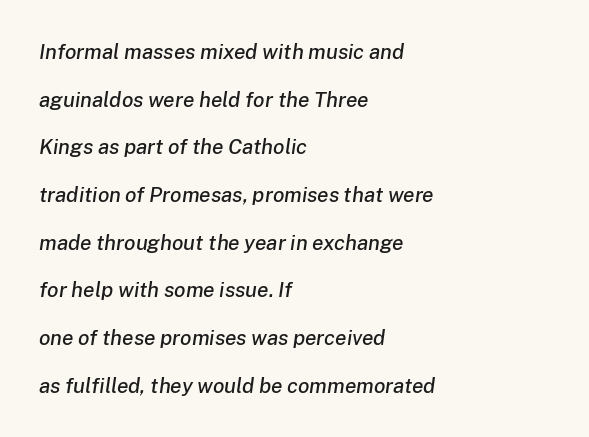
The image shows 21 px text type, italic (leaning right); set left-aligned, loose line spacing (2.27x), normal letter spacing, not underlined.
